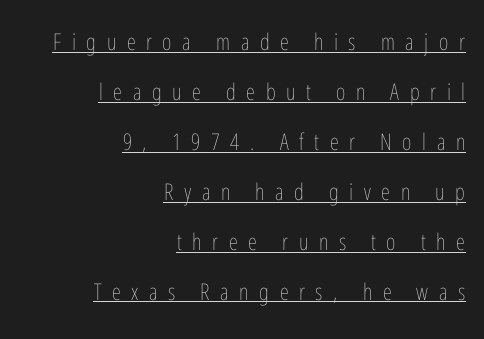
The image shows 23 px text type, upright; set right-aligned, loose line spacing (2.17x), unusually wide letter spacing (+0.46 em), underlined.
